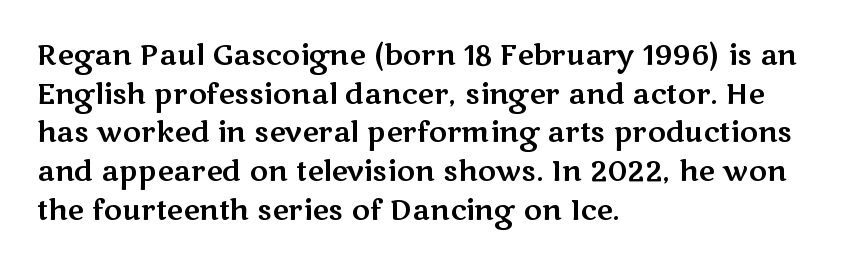
Q: Is the text italic (slanted)? A: No, it is upright.
Q: Is the typeface a serif or a sans-serif typeface? A: Sans-serif.
Q: Is the text underlined? A: No.
Q: How is the paragraph aligned? A: Left-aligned.
Q: Is the spacing between letters normal or unusually wide? A: Normal.
Q: Is the spacing between lines tight, normal or loose? A: Normal.
Q: Width (condensed, normal, or wide)? A: Wide.
Q: Stroke contrast? A: Medium.
Q: x-height? A: Medium.
Q: Monospaced? A: No.
